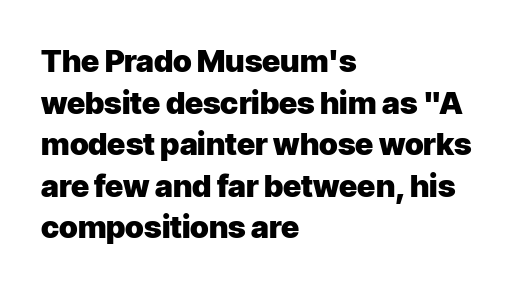
The image shows 31 px heavy sans-serif type, upright; set left-aligned, normal line spacing (1.34x), normal letter spacing, not underlined; low stroke contrast and a medium x-height.
